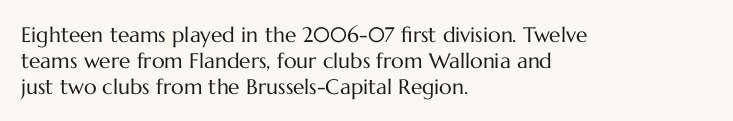
Visually the block forms a straight wall on the left and a jagged coastline on the right. This sample uses plain, unmodified letter spacing. The face looks like a standard text weight, possibly lighter. Check under the words: just untouched page. Does the lettering tilt? It doesn't — this is upright.
